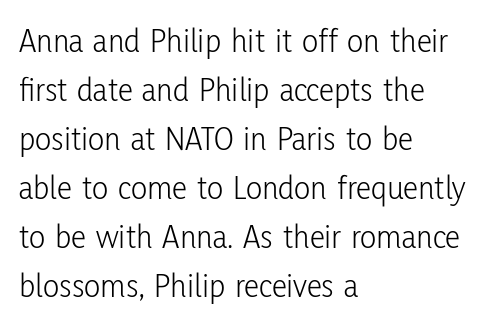
{"serif": "no", "italic": "no", "bold": "no", "weight": "light", "width": "condensed", "stroke_contrast": "low", "x_height": "medium", "monospaced": "no", "underline": "no", "align": "left", "line_spacing": "normal", "line_spacing_ratio": 1.44, "letter_spacing": "normal", "letter_spacing_em": 0.0, "glyph_px": 34}
